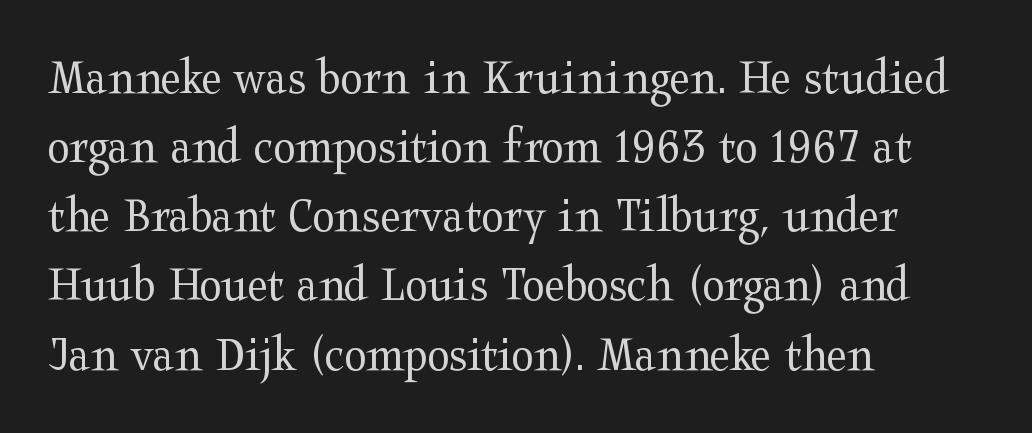
The image shows 52 px regular-weight, wide serif type, upright; set left-aligned, normal line spacing (1.33x), normal letter spacing, not underlined; medium stroke contrast and a medium x-height.
